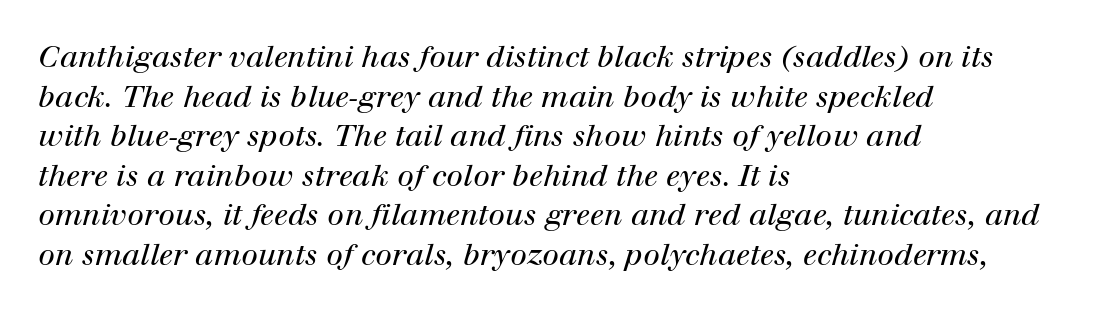
{"serif": "yes", "italic": "yes", "lean": "right", "slant_degrees": 12, "bold": "no", "weight": "regular", "width": "normal", "stroke_contrast": "high", "x_height": "medium", "monospaced": "no", "underline": "no", "align": "left", "line_spacing": "normal", "line_spacing_ratio": 1.32, "letter_spacing": "normal", "letter_spacing_em": 0.0, "glyph_px": 30}
